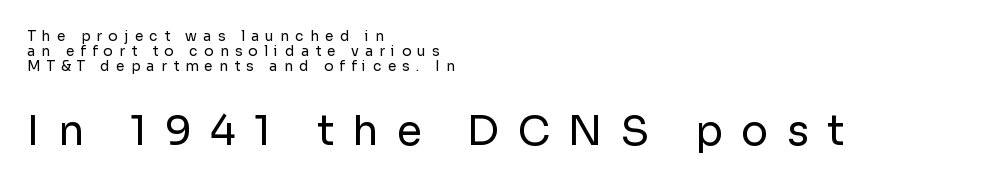
Any mark beneath the type? The region is blank. These two chunks differ in scale, with the bottom chunk taking the larger measure. Style check: upright. To sum up the face: it is a sans, with no serifs. You could not count columns in this text — the font is proportionally spaced.
